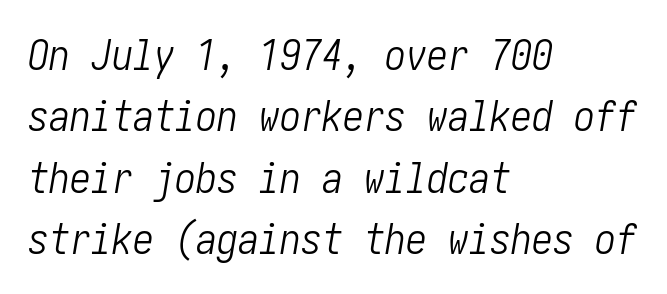
{"italic": "yes", "lean": "right", "slant_degrees": 10, "bold": "no", "weight": "light", "width": "condensed", "stroke_contrast": "low", "x_height": "medium", "underline": "no", "align": "left", "line_spacing": "normal", "line_spacing_ratio": 1.46, "letter_spacing": "normal", "letter_spacing_em": 0.0, "glyph_px": 42}
